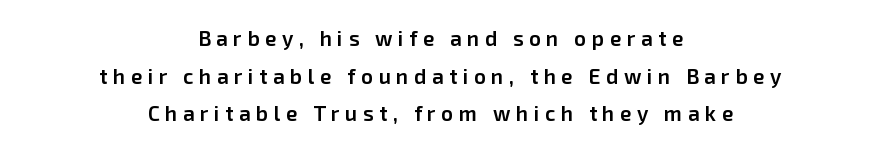
{"italic": "no", "bold": "semi", "underline": "no", "align": "center", "line_spacing_ratio": 1.79, "letter_spacing": "wide", "letter_spacing_em": 0.26, "glyph_px": 21}
